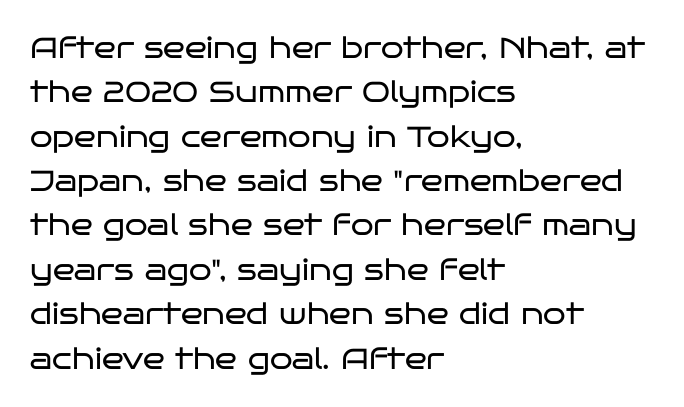
{"serif": "no", "italic": "no", "bold": "no", "weight": "regular", "width": "wide", "stroke_contrast": "low", "x_height": "large", "monospaced": "no", "underline": "no", "align": "left", "line_spacing": "normal", "line_spacing_ratio": 1.53, "letter_spacing": "normal", "letter_spacing_em": 0.0, "glyph_px": 29}
